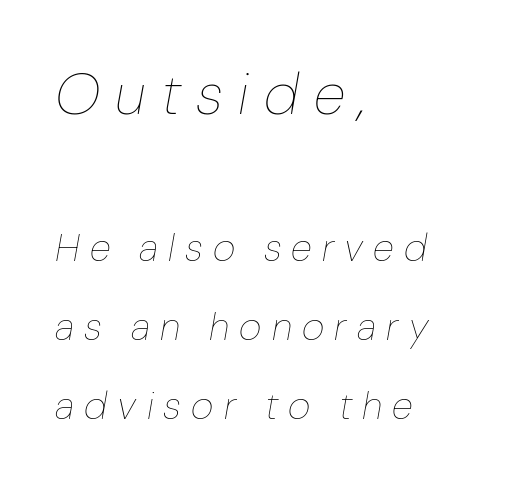
{"italic": "yes", "lean": "right", "slant_degrees": 10, "bold": "no", "weight": "thin", "width": "normal", "stroke_contrast": "low", "x_height": "medium", "monospaced": "no", "underline": "no", "align": "left", "line_spacing": "loose", "line_spacing_ratio": 2.03, "letter_spacing": "wide", "letter_spacing_em": 0.26, "larger_block": "first", "size_ratio": 1.51, "glyph_px": 59}
